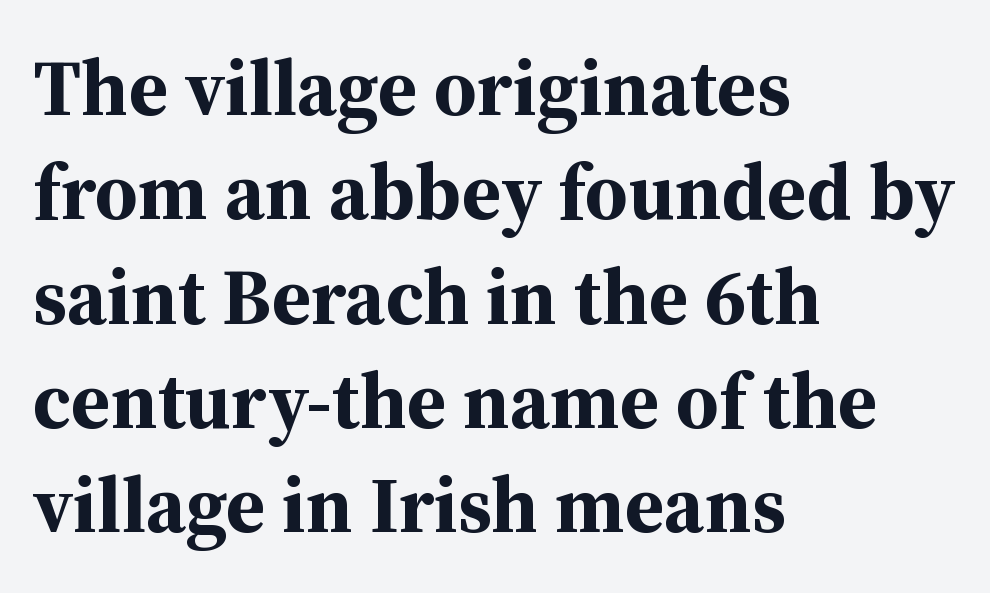
Q: Is the text bold? A: Yes.
Q: Is the text italic (slanted)? A: No, it is upright.
Q: Is the typeface a serif or a sans-serif typeface? A: Serif.
Q: Is the text underlined? A: No.
Q: How is the paragraph aligned? A: Left-aligned.
Q: Is the spacing between letters normal or unusually wide? A: Normal.
Q: Is the spacing between lines tight, normal or loose? A: Normal.
Q: Width (condensed, normal, or wide)? A: Normal.
Q: Stroke contrast? A: Medium.
Q: x-height? A: Medium.
Q: Monospaced? A: No.
